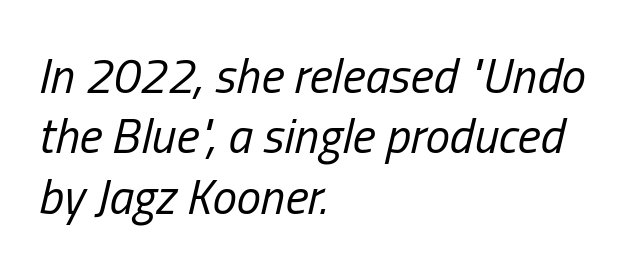
Q: Is the text bold? A: No.
Q: Is the text italic (slanted)? A: Yes, it leans right by about 13 degrees.
Q: Is the text underlined? A: No.
Q: How is the paragraph aligned? A: Left-aligned.
Q: Is the spacing between letters normal or unusually wide? A: Normal.
Q: Width (condensed, normal, or wide)? A: Condensed.
Q: Stroke contrast? A: Low.
Q: x-height? A: Medium.
Q: Monospaced? A: No.
